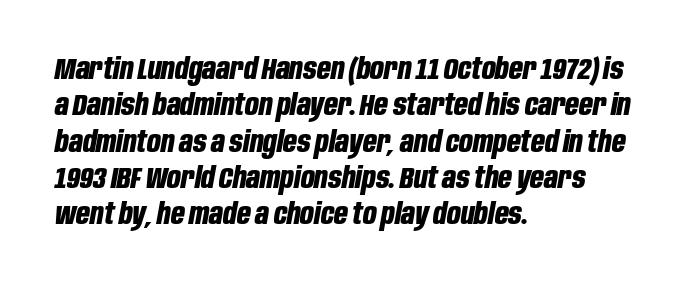
Every letter is thick-stroked: bold, no question. Is this a fixed-width face? No — the glyphs have proportional, varying widths. Yep, that's italic — everything's leaning. The string is rendered with underlining switched off. Caption: multi-line text, flush left, ragged right. This rendering leaves character spacing at its baseline value.
